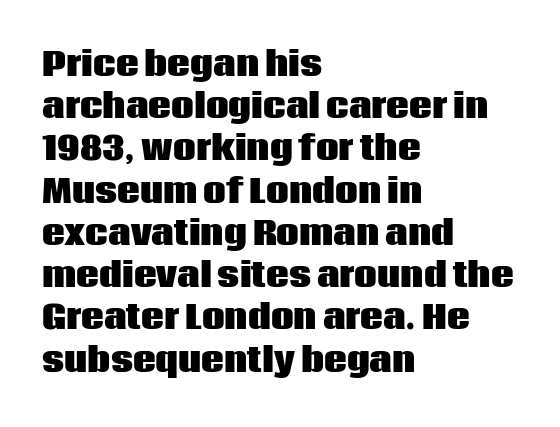
{"serif": "no", "italic": "no", "bold": "yes", "weight": "heavy", "width": "normal", "stroke_contrast": "low", "x_height": "large", "monospaced": "no", "underline": "no", "align": "left", "line_spacing": "normal", "line_spacing_ratio": 1.32, "letter_spacing": "normal", "letter_spacing_em": 0.0, "glyph_px": 32}
